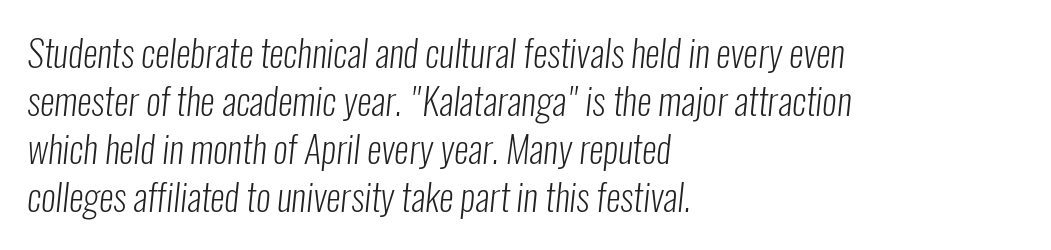
{"serif": "no", "bold": "no", "weight": "light", "width": "condensed", "stroke_contrast": "low", "x_height": "medium", "monospaced": "no", "underline": "no", "align": "left", "line_spacing": "normal", "line_spacing_ratio": 1.3, "letter_spacing": "normal", "letter_spacing_em": 0.0, "glyph_px": 37}
